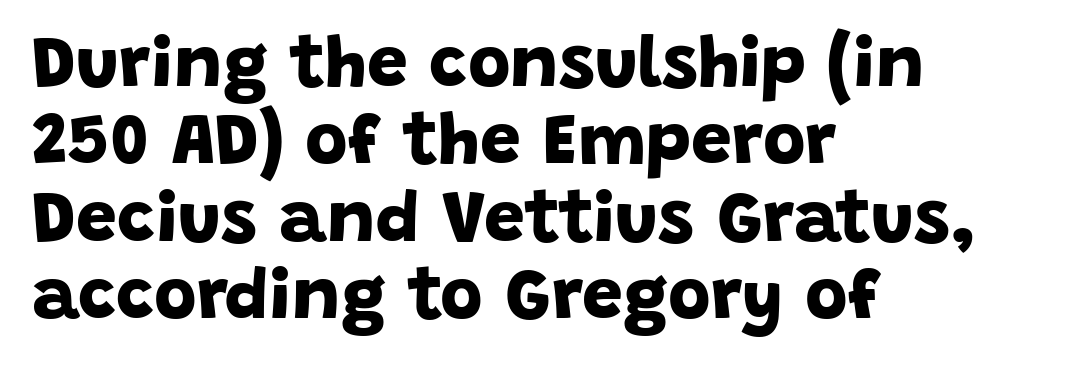
Q: Is the text bold? A: Yes.
Q: Is the typeface a serif or a sans-serif typeface? A: Sans-serif.
Q: Is the text underlined? A: No.
Q: How is the paragraph aligned? A: Left-aligned.
Q: Is the spacing between letters normal or unusually wide? A: Normal.
Q: Is the spacing between lines tight, normal or loose? A: Tight.
Q: Width (condensed, normal, or wide)? A: Normal.
Q: Stroke contrast? A: Low.
Q: x-height? A: Large.
Q: Monospaced? A: No.
